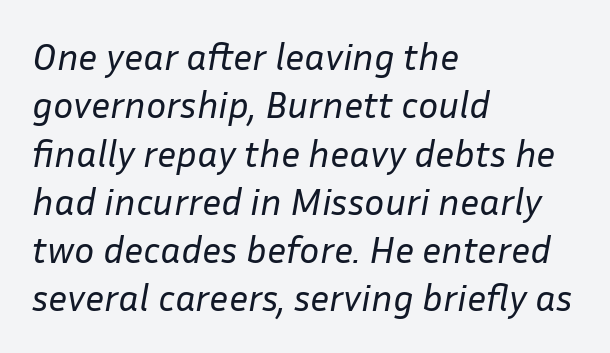
The image shows 38 px regular-weight type, italic (leaning right); set left-aligned, normal line spacing (1.27x), normal letter spacing, not underlined; low stroke contrast and a medium x-height.
